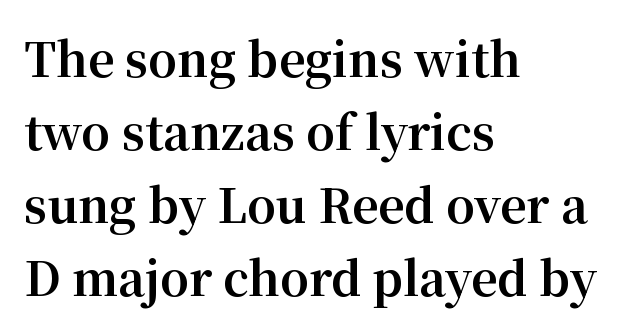
Q: Is the text bold? A: Yes.
Q: Is the text italic (slanted)? A: No, it is upright.
Q: Is the typeface a serif or a sans-serif typeface? A: Serif.
Q: Is the text underlined? A: No.
Q: How is the paragraph aligned? A: Left-aligned.
Q: Is the spacing between letters normal or unusually wide? A: Normal.
Q: Is the spacing between lines tight, normal or loose? A: Normal.
Q: Width (condensed, normal, or wide)? A: Normal.
Q: Stroke contrast? A: Medium.
Q: x-height? A: Medium.
Q: Monospaced? A: No.
